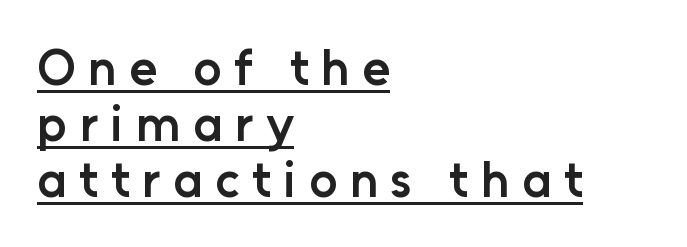
Notice how the stems are strictly vertical — no italics here. How are the letters spaced? Widely, with obvious added tracking. The passage shown is typed in a proportional face where columns would drift. The typesetting leans somewhat heavy: a semibold. In CSS terms this would be text-align: left.
